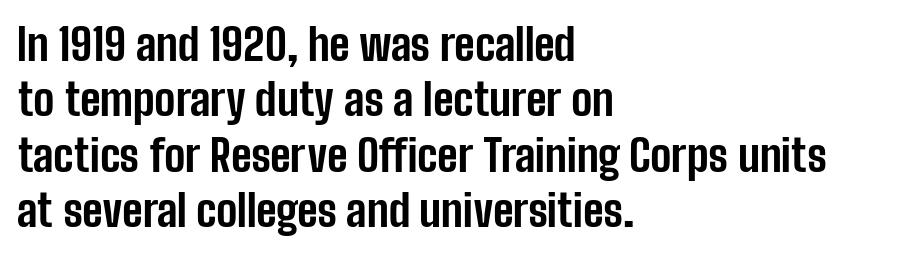
The ragged edge is on the right, which tells us the setting is flush left. Posture: straight, roman, zero tilt. The rendering uses a moderate line-height, typical for paragraphs. Anything drawn beneath the words? Only blank space. Type style note: lacks serifs.
